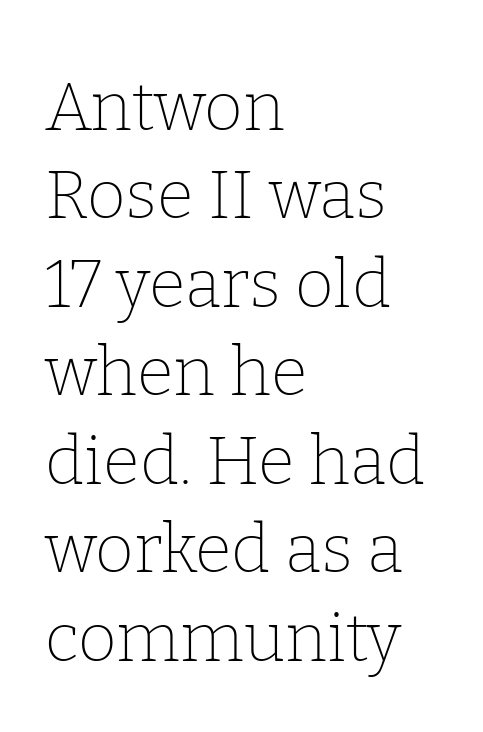
The image shows 67 px thin serif type, upright; set left-aligned, normal line spacing (1.32x), normal letter spacing, not underlined; low stroke contrast and a medium x-height.
